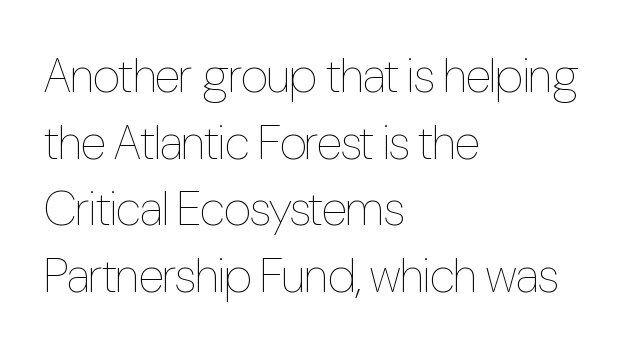
The image shows 48 px thin, condensed type, upright; set left-aligned, normal line spacing (1.39x), normal letter spacing, not underlined; low stroke contrast and a medium x-height.
